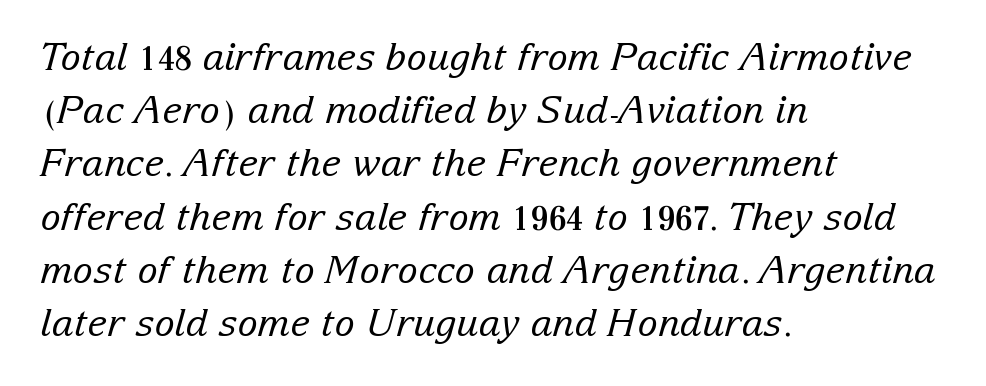
Q: Is the text bold? A: No.
Q: Is the text italic (slanted)? A: Yes, it leans right by about 15 degrees.
Q: Is the typeface a serif or a sans-serif typeface? A: Serif.
Q: Is the text underlined? A: No.
Q: How is the paragraph aligned? A: Left-aligned.
Q: Is the spacing between letters normal or unusually wide? A: Normal.
Q: Is the spacing between lines tight, normal or loose? A: Normal.
Q: Width (condensed, normal, or wide)? A: Normal.
Q: Stroke contrast? A: Low.
Q: x-height? A: Medium.
Q: Monospaced? A: No.
